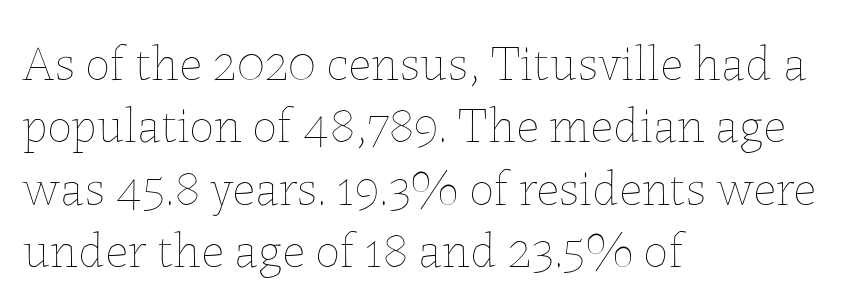
No letter is thick-stroked: the sample isn't bold. Spacing verdict: proportional, widths tailored to each character. Vertical strokes here are truly vertical. Descenders are the only things crossing below the line. If you measured baseline to baseline, you'd find a middling distance. Compared with a centered layout, this one pins lines to the left instead.
